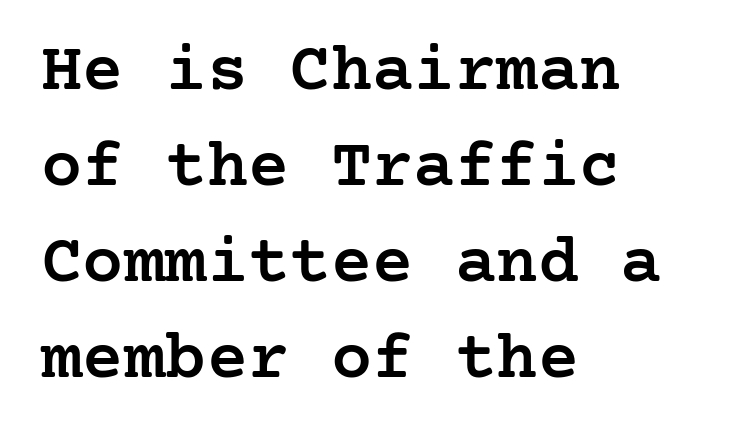
Q: Is the text bold? A: Semi-bold.
Q: Is the text italic (slanted)? A: No, it is upright.
Q: Is the typeface a serif or a sans-serif typeface? A: Serif.
Q: Is the text underlined? A: No.
Q: How is the paragraph aligned? A: Left-aligned.
Q: Is the spacing between letters normal or unusually wide? A: Normal.
Q: Is the spacing between lines tight, normal or loose? A: Normal.
Q: Width (condensed, normal, or wide)? A: Normal.
Q: Stroke contrast? A: Low.
Q: x-height? A: Medium.
